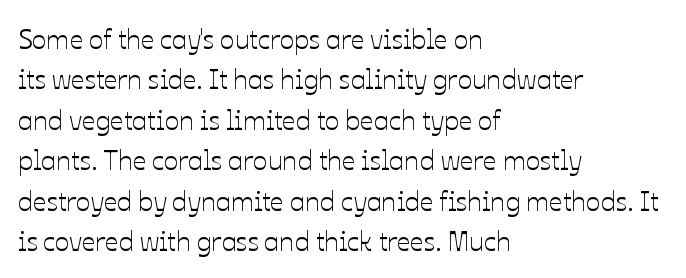
{"italic": "no", "underline": "no", "align": "left", "line_spacing": "normal", "line_spacing_ratio": 1.5, "letter_spacing": "normal", "letter_spacing_em": 0.0, "glyph_px": 27}
